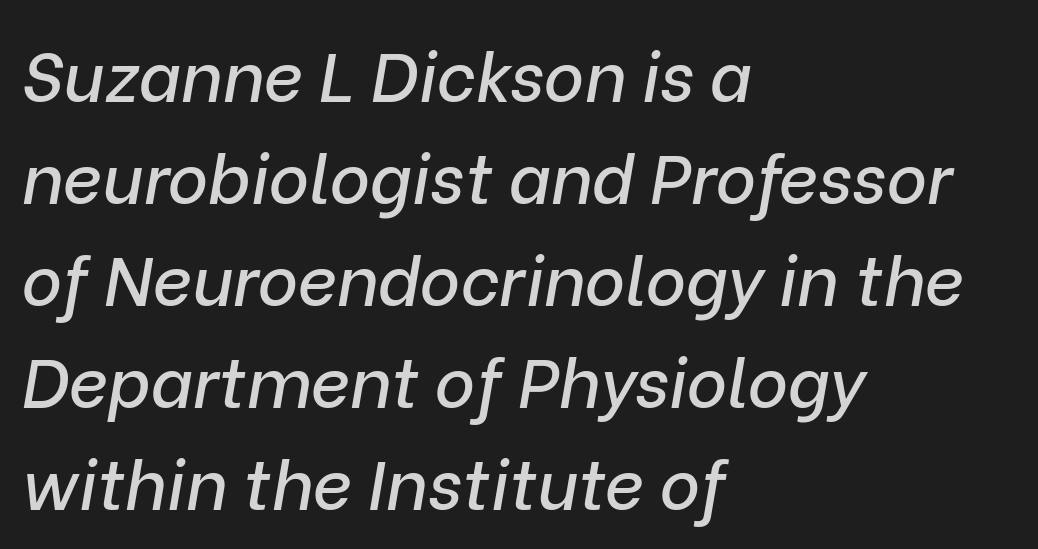
The image shows 69 px text type, italic (leaning right); set left-aligned, normal line spacing (1.48x), normal letter spacing, not underlined; low stroke contrast and a medium x-height.
